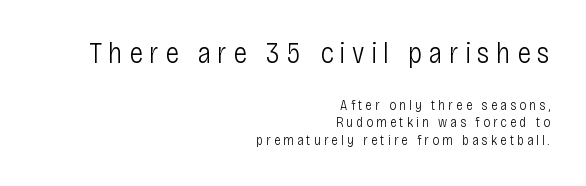
The image shows 29 px light, condensed sans-serif type, upright; set right-aligned, normal line spacing (1.26x), unusually wide letter spacing (+0.22 em), not underlined; the first (top) block is 2.07x larger; low stroke contrast and a large x-height.
